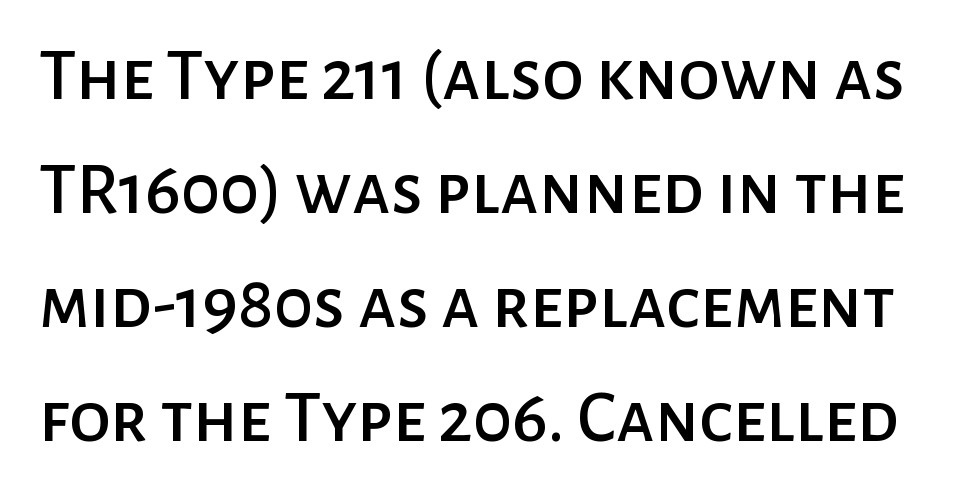
No italicization has been applied; the sample stays upright. Grotesque or geometric, the face here clearly has no serifs. Compared with typical paragraphs, the rows here are spaced about the same. The letters sit at their default tracking, neither squeezed nor spread. Is this a fixed-width face? No — the glyphs have proportional, varying widths. The baseline area is clear.
